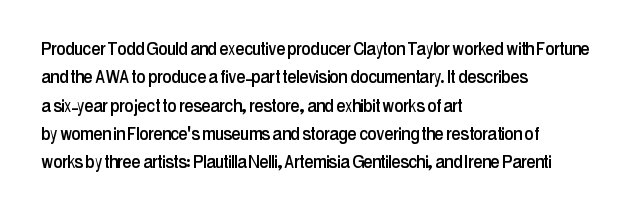
Q: Is the text italic (slanted)? A: No, it is upright.
Q: Is the text underlined? A: No.
Q: How is the paragraph aligned? A: Left-aligned.
Q: Is the spacing between letters normal or unusually wide? A: Normal.
Q: Is the spacing between lines tight, normal or loose? A: Normal.
